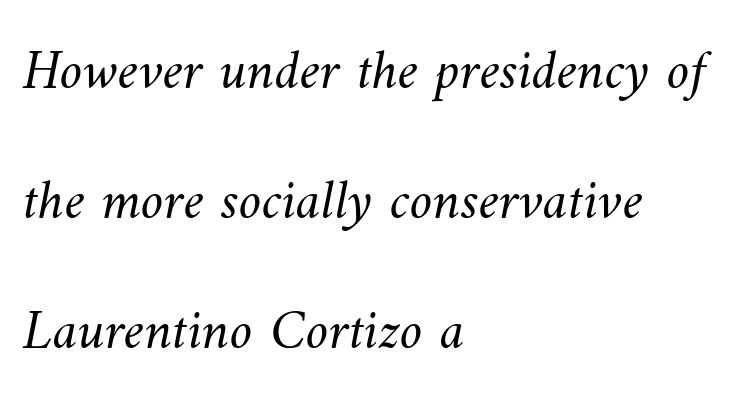
Q: Is the text bold? A: No.
Q: Is the text underlined? A: No.
Q: How is the paragraph aligned? A: Left-aligned.
Q: Is the spacing between letters normal or unusually wide? A: Normal.
Q: Is the spacing between lines tight, normal or loose? A: Loose.
Q: Width (condensed, normal, or wide)? A: Normal.
Q: Stroke contrast? A: Medium.
Q: x-height? A: Small.
Q: Monospaced? A: No.
